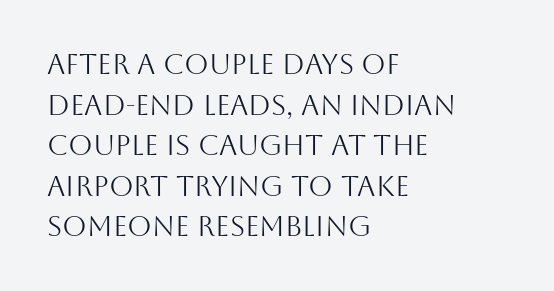
The image shows 28 px light sans-serif type, upright; set left-aligned, normal line spacing (1.45x), normal letter spacing, not underlined; medium stroke contrast and a large x-height.
